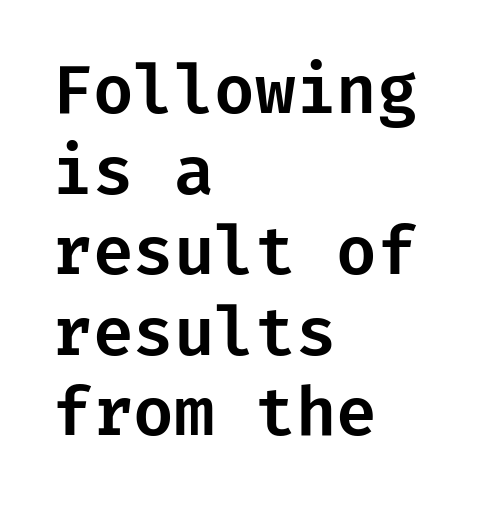
The image shows 66 px sans-serif type, upright; set left-aligned, line spacing 1.22x, normal letter spacing, not underlined; low stroke contrast and a medium x-height.
